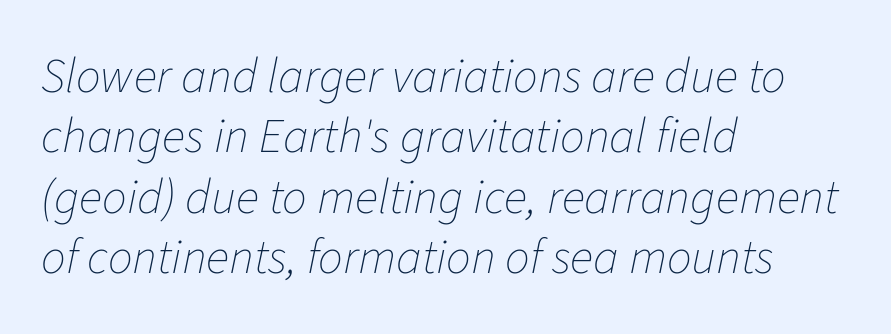
Q: Is the text bold? A: No.
Q: Is the text italic (slanted)? A: Yes, it leans right by about 11 degrees.
Q: Is the text underlined? A: No.
Q: How is the paragraph aligned? A: Left-aligned.
Q: Is the spacing between letters normal or unusually wide? A: Normal.
Q: Width (condensed, normal, or wide)? A: Normal.
Q: Stroke contrast? A: Low.
Q: x-height? A: Medium.
Q: Monospaced? A: No.
